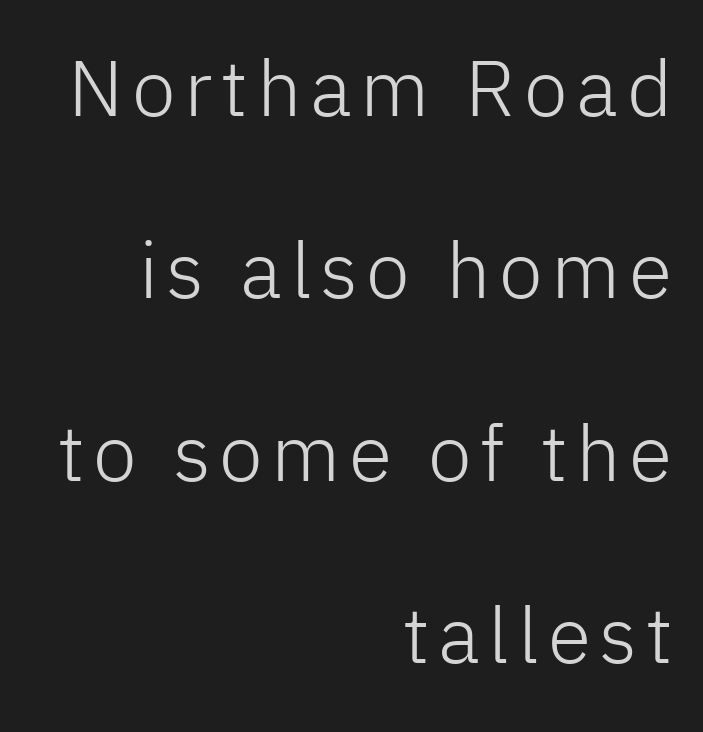
Each line ends at the same right margin while the left side varies. Nope, no serifs anywhere on these letters. This is roman type, the default non-slanted kind. Note the varied advance widths — an 'i' is clearly narrower than an 'm'. No word sits above an underline.
